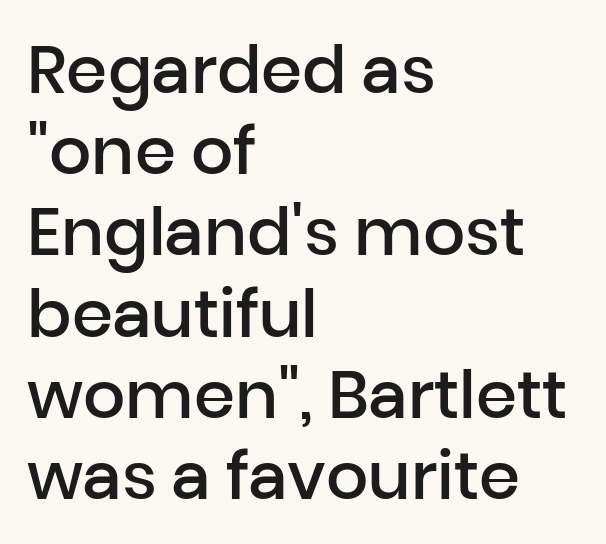
The passage shown is typed in a proportional face where columns would drift. The paragraph has a hard left edge and a soft right edge. Each word holds together tightly as a unit, with standard inter-letter gaps. This sample uses an upright cut, with every glyph sitting square on the baseline. Classification — sans serif. Unmarked baselines from the first word to the last.
